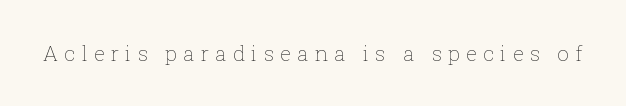
{"italic": "no", "bold": "no", "underline": "no", "letter_spacing": "wide", "letter_spacing_em": 0.29, "glyph_px": 21}
